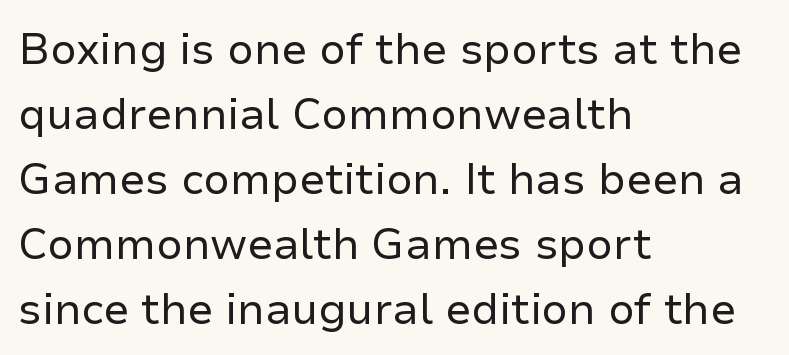
Q: Is the text bold? A: No.
Q: Is the text italic (slanted)? A: No, it is upright.
Q: Is the typeface a serif or a sans-serif typeface? A: Sans-serif.
Q: Is the text underlined? A: No.
Q: How is the paragraph aligned? A: Left-aligned.
Q: Is the spacing between letters normal or unusually wide? A: Normal.
Q: Is the spacing between lines tight, normal or loose? A: Normal.
Q: Width (condensed, normal, or wide)? A: Normal.
Q: Stroke contrast? A: Low.
Q: x-height? A: Medium.
Q: Monospaced? A: No.
